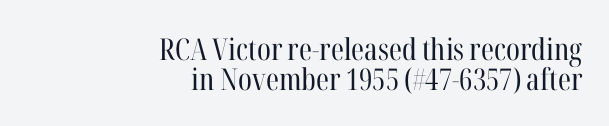
{"serif": "yes", "italic": "no", "bold": "no", "weight": "regular", "width": "condensed", "stroke_contrast": "high", "x_height": "medium", "monospaced": "no", "underline": "no", "align": "right", "line_spacing": "tight", "line_spacing_ratio": 1.0, "letter_spacing": "normal", "letter_spacing_em": 0.0, "glyph_px": 30}
